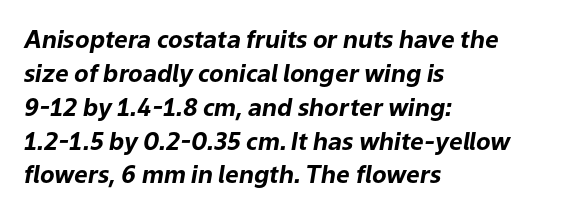
The image shows 24 px bold type, italic (leaning right); set left-aligned, normal line spacing (1.41x), normal letter spacing, not underlined.
